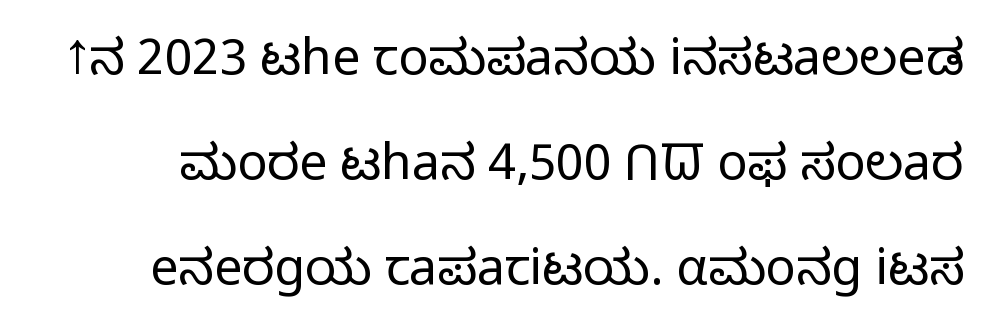
Q: Is the text bold? A: No.
Q: Is the text italic (slanted)? A: No, it is upright.
Q: Is the typeface a serif or a sans-serif typeface? A: Sans-serif.
Q: Is the text underlined? A: No.
Q: Is the spacing between letters normal or unusually wide? A: Normal.
Q: Is the spacing between lines tight, normal or loose? A: Loose.
Q: Width (condensed, normal, or wide)? A: Normal.
Q: Stroke contrast? A: Low.
Q: x-height? A: Medium.
Q: Monospaced? A: No.
